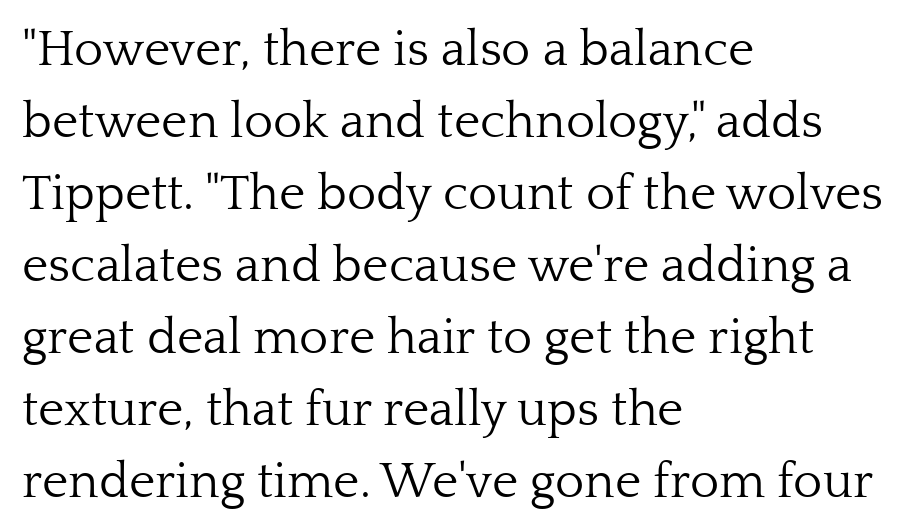
The image shows 50 px light serif type, upright; set left-aligned, normal line spacing (1.44x), normal letter spacing, not underlined; low stroke contrast and a medium x-height.
